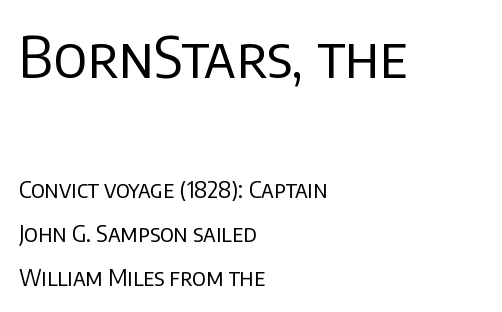
Q: Is the text bold? A: No.
Q: Is the text italic (slanted)? A: No, it is upright.
Q: Is the typeface a serif or a sans-serif typeface? A: Sans-serif.
Q: Is the text underlined? A: No.
Q: How is the paragraph aligned? A: Left-aligned.
Q: Is the spacing between letters normal or unusually wide? A: Normal.
Q: Is the spacing between lines tight, normal or loose? A: Loose.
Q: Which block of text is set in a larger size, the first (top) or the second (bottom)? A: The first (top) one.
Q: Width (condensed, normal, or wide)? A: Normal.
Q: Stroke contrast? A: Low.
Q: x-height? A: Large.
Q: Monospaced? A: No.
